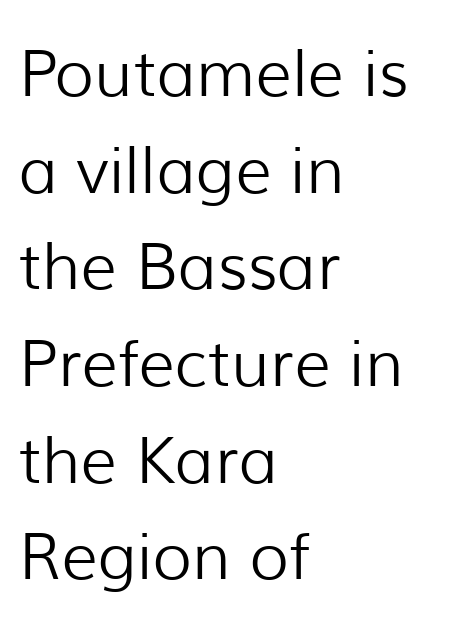
Q: Is the text bold? A: No.
Q: Is the text italic (slanted)? A: No, it is upright.
Q: Is the typeface a serif or a sans-serif typeface? A: Sans-serif.
Q: Is the text underlined? A: No.
Q: How is the paragraph aligned? A: Left-aligned.
Q: Is the spacing between letters normal or unusually wide? A: Normal.
Q: Is the spacing between lines tight, normal or loose? A: Normal.
Q: Width (condensed, normal, or wide)? A: Normal.
Q: Stroke contrast? A: Low.
Q: x-height? A: Medium.
Q: Monospaced? A: No.
